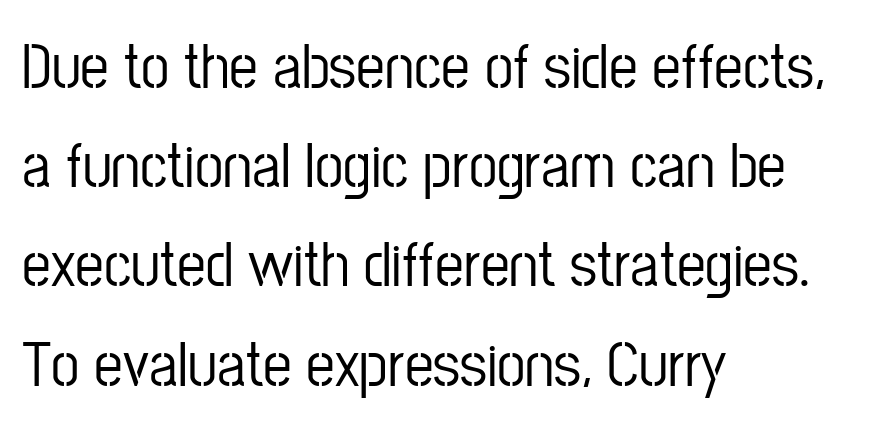
A bare baseline throughout the passage. The text was rendered using a sans face with plain stroke endings. Short note: letters normally spaced. Whoever set this chose a conventional vertical rhythm. Ascenders rise straight up at ninety degrees. Each line starts at the same left margin while the right side varies.
